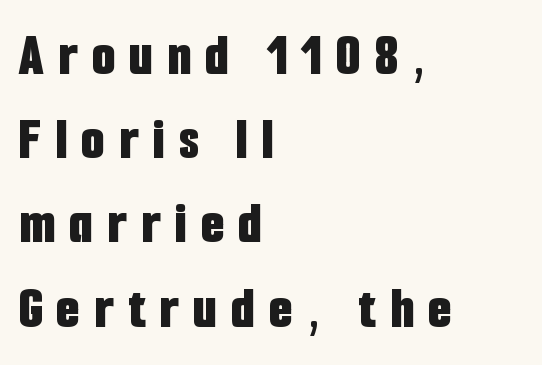
Q: Is the text bold? A: Yes.
Q: Is the text italic (slanted)? A: No, it is upright.
Q: Is the typeface a serif or a sans-serif typeface? A: Sans-serif.
Q: Is the text underlined? A: No.
Q: How is the paragraph aligned? A: Left-aligned.
Q: Is the spacing between letters normal or unusually wide? A: Unusually wide.
Q: Is the spacing between lines tight, normal or loose? A: Normal.
Q: Width (condensed, normal, or wide)? A: Condensed.
Q: Stroke contrast? A: Low.
Q: x-height? A: Medium.
Q: Monospaced? A: No.
